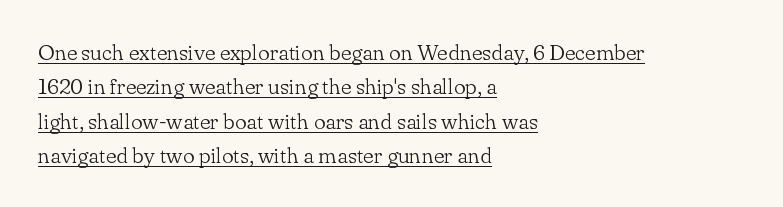
{"italic": "no", "bold": "no", "underline": "yes", "align": "left", "line_spacing": "normal", "line_spacing_ratio": 1.56, "letter_spacing": "normal", "letter_spacing_em": 0.0, "glyph_px": 22}
